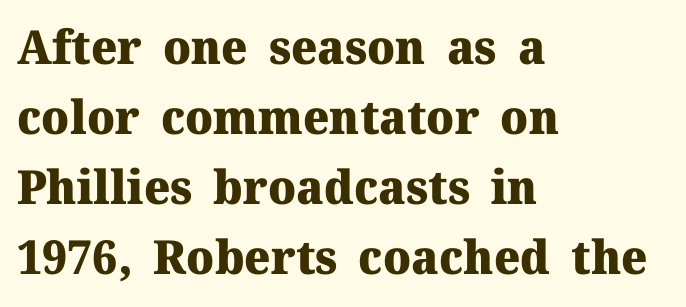
Examine the stroke ends and you'll spot serifs. This is roman type, the default non-slanted kind. Summary of vertical rhythm: regular, with standard interline spacing. Strokes here are thick enough to call this a true bold. Unmarked baselines from the first word to the last. These lines are rendered in a variable-pitch font.
